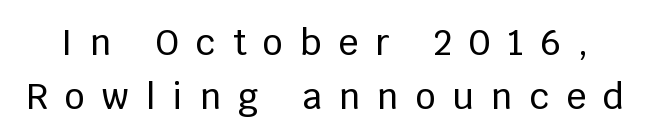
Q: Is the text italic (slanted)? A: No, it is upright.
Q: Is the typeface a serif or a sans-serif typeface? A: Sans-serif.
Q: Is the text underlined? A: No.
Q: Is the spacing between letters normal or unusually wide? A: Unusually wide.
Q: Is the spacing between lines tight, normal or loose? A: Normal.
Q: Width (condensed, normal, or wide)? A: Normal.
Q: Stroke contrast? A: Low.
Q: x-height? A: Large.
Q: Monospaced? A: No.
